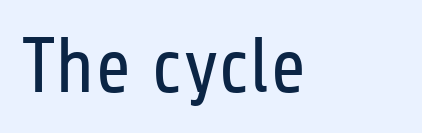
{"serif": "no", "italic": "no", "bold": "no", "weight": "regular", "width": "condensed", "stroke_contrast": "low", "x_height": "medium", "monospaced": "no", "underline": "no", "letter_spacing": "normal", "letter_spacing_em": 0.0, "glyph_px": 78}
